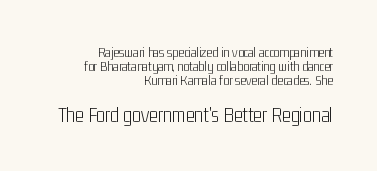
Q: Is the text bold? A: No.
Q: Is the text italic (slanted)? A: No, it is upright.
Q: Is the text underlined? A: No.
Q: How is the paragraph aligned? A: Right-aligned.
Q: Is the spacing between letters normal or unusually wide? A: Normal.
Q: Is the spacing between lines tight, normal or loose? A: Tight.
Q: Which block of text is set in a larger size, the first (top) or the second (bottom)? A: The second (bottom) one.
